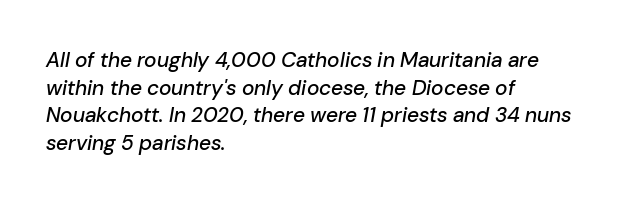
The image shows 21 px text type, italic (leaning right); set left-aligned, normal line spacing (1.32x), normal letter spacing, not underlined.
